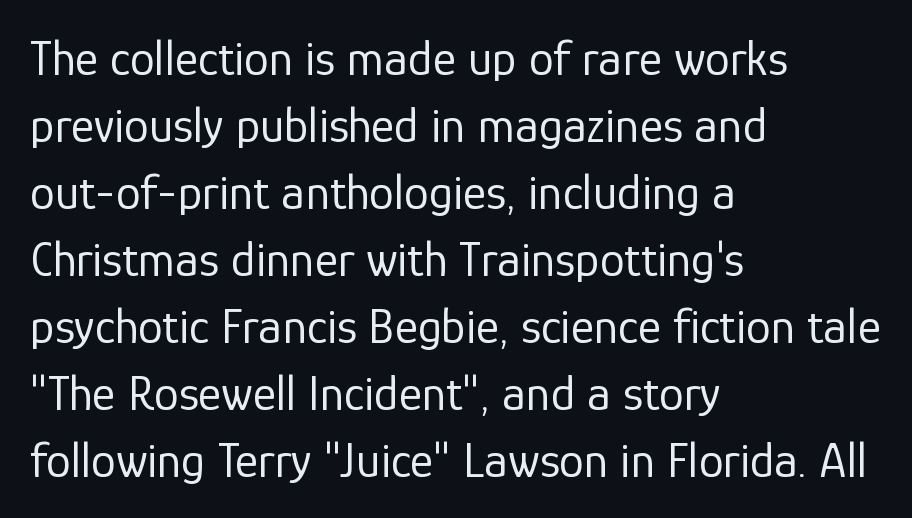
Layout note: lines flush left. The typeface has the unassuming heft of standard copy or less. The letters advance in unequal steps, a hallmark of proportional type. This rendering features lettering with no underline. What kind of face is this? One without serifs — a sans. No italicization has been applied; the sample stays upright.
